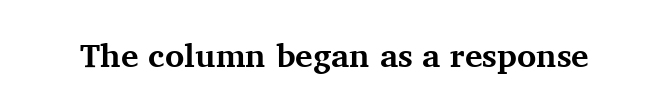
The image shows 33 px bold serif type, upright; set normal letter spacing, not underlined; medium stroke contrast and a medium x-height.
